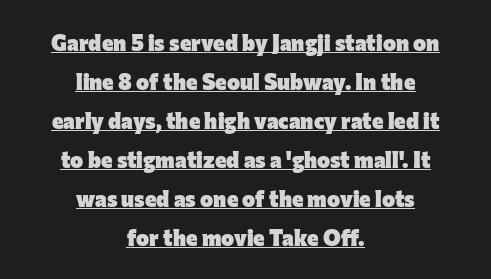
{"italic": "no", "bold": "yes", "underline": "yes", "align": "center", "line_spacing_ratio": 1.77, "letter_spacing": "normal", "letter_spacing_em": 0.0, "glyph_px": 22}
